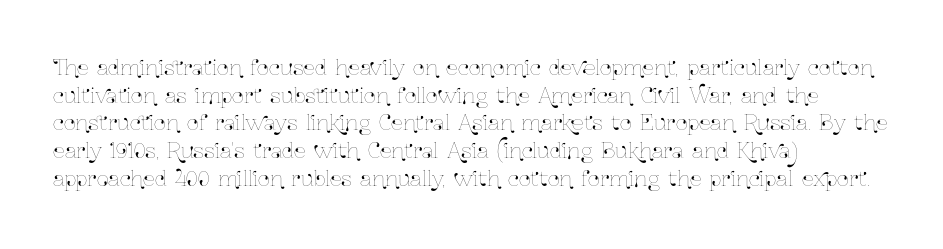
{"italic": "no", "underline": "no", "align": "left", "line_spacing": "normal", "line_spacing_ratio": 1.32, "letter_spacing": "normal", "letter_spacing_em": 0.0, "glyph_px": 21}
